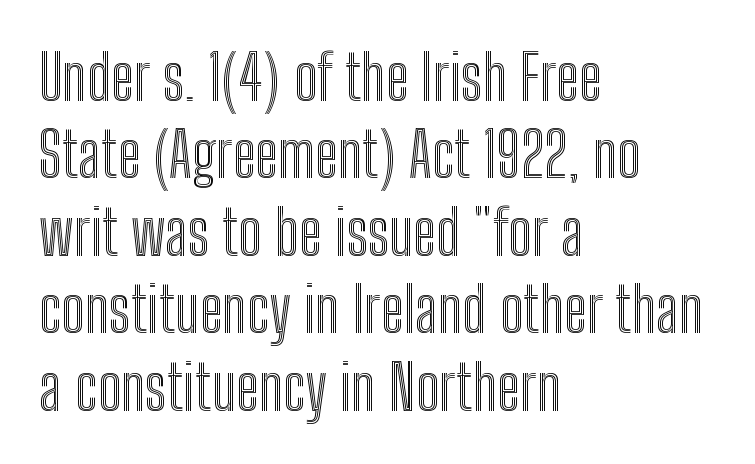
{"italic": "no", "width": "condensed", "x_height": "medium", "monospaced": "no", "underline": "no", "align": "left", "line_spacing_ratio": 1.23, "letter_spacing": "normal", "letter_spacing_em": 0.0, "glyph_px": 63}
